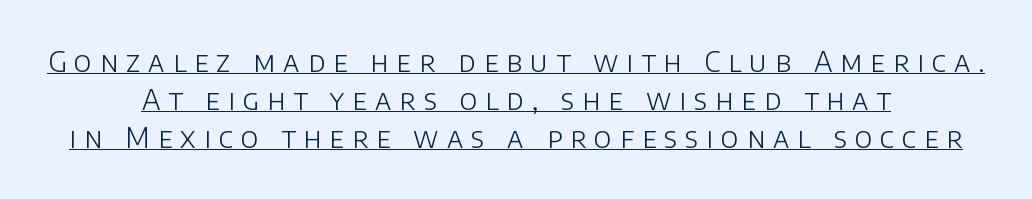
{"serif": "no", "italic": "no", "bold": "no", "weight": "light", "width": "normal", "stroke_contrast": "low", "x_height": "large", "monospaced": "no", "underline": "yes", "align": "center", "line_spacing": "normal", "line_spacing_ratio": 1.36, "letter_spacing": "wide", "letter_spacing_em": 0.29, "glyph_px": 28}
